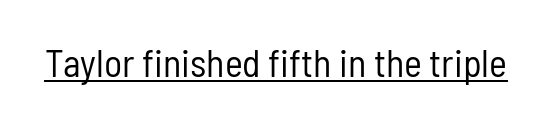
These lines are composed in type without serifs. The cut favours lightness, reaching ordinary text weight at its darkest. Check the space under the baseline: a stroke is drawn there. The lettering stays uniformly vertical, giving the passage a roman look. Looks like regular typesetting: each glyph gets only the width it needs.
